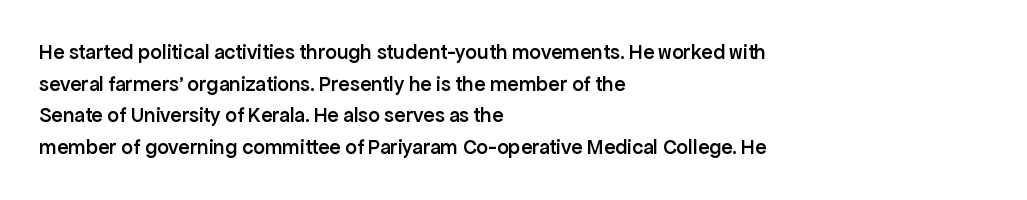
Q: Is the text bold? A: Semi-bold.
Q: Is the text italic (slanted)? A: No, it is upright.
Q: Is the text underlined? A: No.
Q: How is the paragraph aligned? A: Left-aligned.
Q: Is the spacing between letters normal or unusually wide? A: Normal.
Q: Is the spacing between lines tight, normal or loose? A: Normal.
